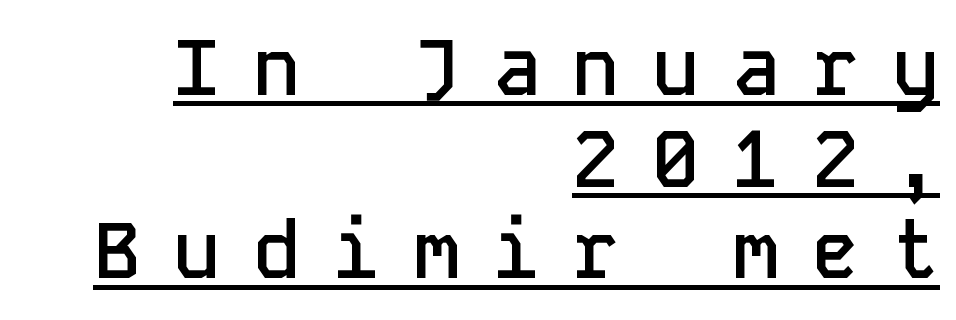
Q: Is the text bold? A: Semi-bold.
Q: Is the text italic (slanted)? A: No, it is upright.
Q: Is the typeface a serif or a sans-serif typeface? A: Sans-serif.
Q: Is the text underlined? A: Yes.
Q: How is the paragraph aligned? A: Right-aligned.
Q: Is the spacing between letters normal or unusually wide? A: Unusually wide.
Q: Width (condensed, normal, or wide)? A: Normal.
Q: Stroke contrast? A: Low.
Q: x-height? A: Medium.
Q: Monospaced? A: Yes.
